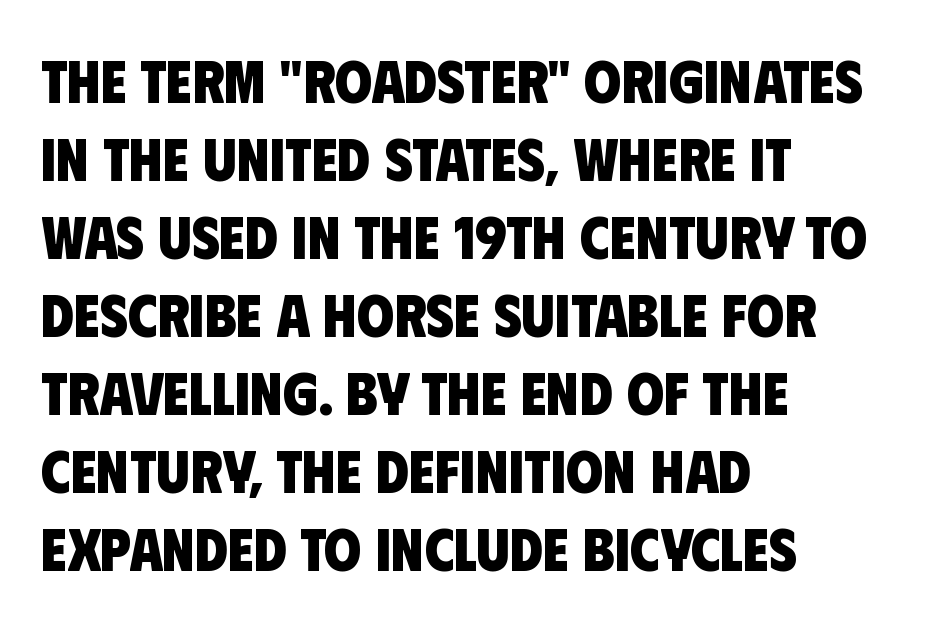
{"serif": "no", "bold": "yes", "weight": "heavy", "width": "condensed", "stroke_contrast": "low", "x_height": "large", "monospaced": "no", "underline": "no", "align": "left", "line_spacing": "normal", "line_spacing_ratio": 1.3, "letter_spacing": "normal", "letter_spacing_em": 0.0, "glyph_px": 60}
